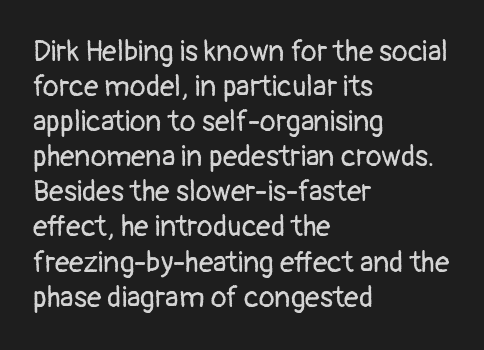
Q: Is the text bold? A: No.
Q: Is the text italic (slanted)? A: No, it is upright.
Q: Is the typeface a serif or a sans-serif typeface? A: Sans-serif.
Q: Is the text underlined? A: No.
Q: How is the paragraph aligned? A: Left-aligned.
Q: Is the spacing between letters normal or unusually wide? A: Normal.
Q: Width (condensed, normal, or wide)? A: Normal.
Q: Stroke contrast? A: Low.
Q: x-height? A: Medium.
Q: Monospaced? A: No.
